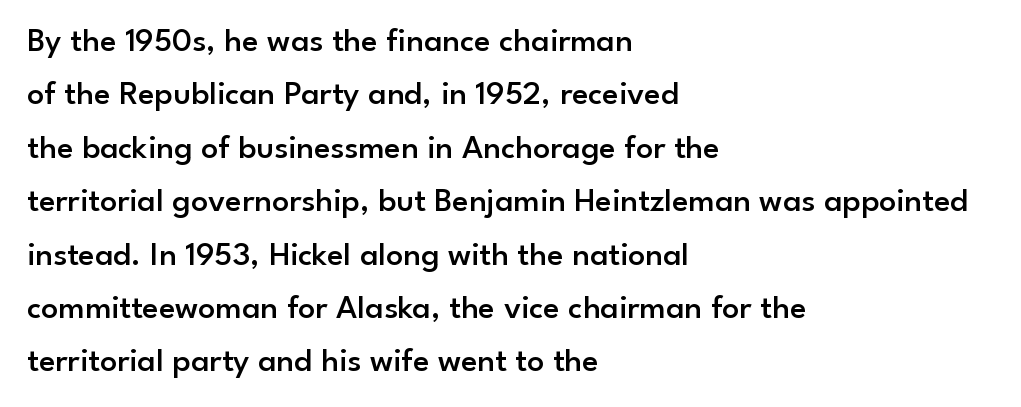
Ordinary non-slanted type is in use. Type style note: lacks serifs. These words are printed semibold, heavier than regular yet not bold. Default kerning and tracking; the words read as compact shapes. The zone under the glyphs is completely vacant. Does the copy run flush right? No — it runs flush left.
